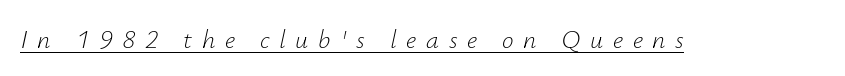
Glyph-to-glyph distance is far greater than everyday printed text. The string is rendered with underlining switched on. The weight tops out at a normal text grade. This is oblique type, the kind used for emphasis or titles.
